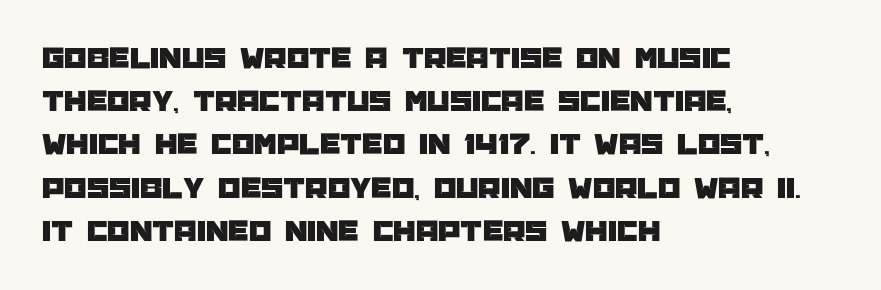
Honestly, the row spacing looks completely unremarkable. Characters follow at the spacing the type designer built in. Line beginnings align vertically; line endings do not. Descenders are the only things crossing below the line. Every character sits straight up, as roman type does.
